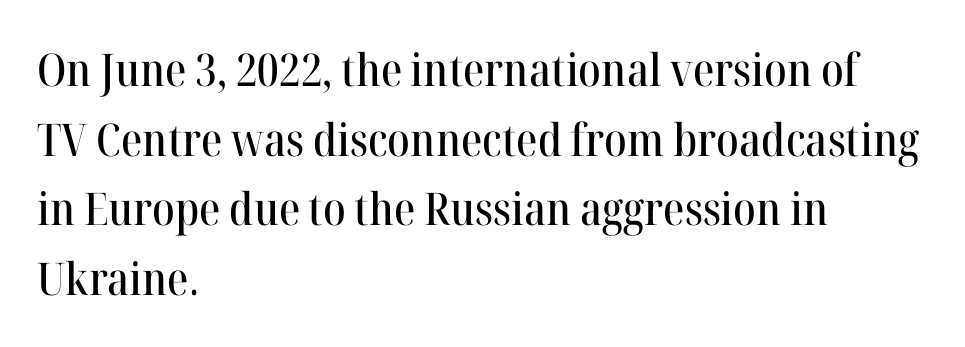
Q: Is the text italic (slanted)? A: No, it is upright.
Q: Is the typeface a serif or a sans-serif typeface? A: Serif.
Q: Is the text underlined? A: No.
Q: How is the paragraph aligned? A: Left-aligned.
Q: Is the spacing between letters normal or unusually wide? A: Normal.
Q: Is the spacing between lines tight, normal or loose? A: Normal.
Q: Width (condensed, normal, or wide)? A: Normal.
Q: Stroke contrast? A: High.
Q: x-height? A: Medium.
Q: Monospaced? A: No.
